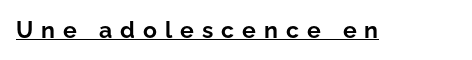
Every stem runs plumb, perpendicular to the baseline. The characters look thick and weighty, a clear bold. Check the space under the baseline: a stroke is drawn there. The horizontal fit of the characters is loose and conspicuously gappy.
